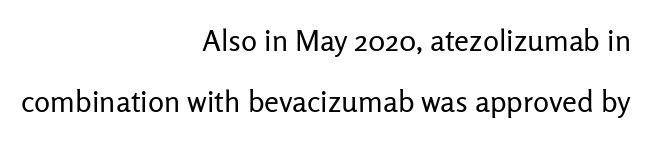
{"serif": "no", "italic": "no", "bold": "no", "weight": "regular", "width": "normal", "stroke_contrast": "low", "x_height": "medium", "monospaced": "no", "underline": "no", "align": "right", "line_spacing": "loose", "line_spacing_ratio": 2.03, "letter_spacing": "normal", "letter_spacing_em": 0.0, "glyph_px": 30}
